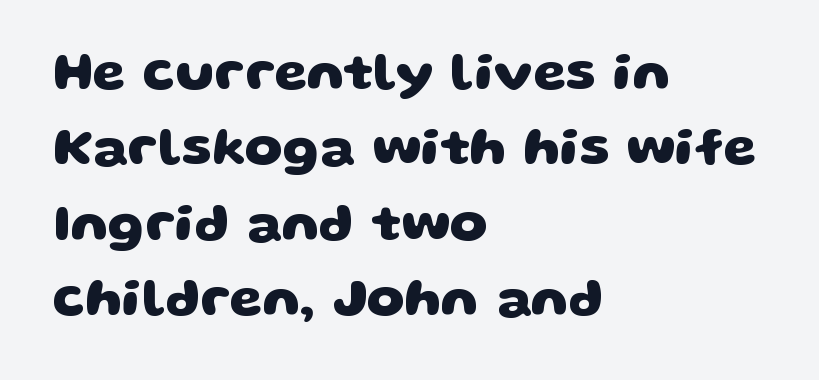
{"serif": "no", "bold": "yes", "weight": "heavy", "width": "wide", "stroke_contrast": "low", "x_height": "large", "monospaced": "no", "underline": "no", "align": "left", "line_spacing": "normal", "line_spacing_ratio": 1.42, "letter_spacing": "normal", "letter_spacing_em": 0.0, "glyph_px": 53}
